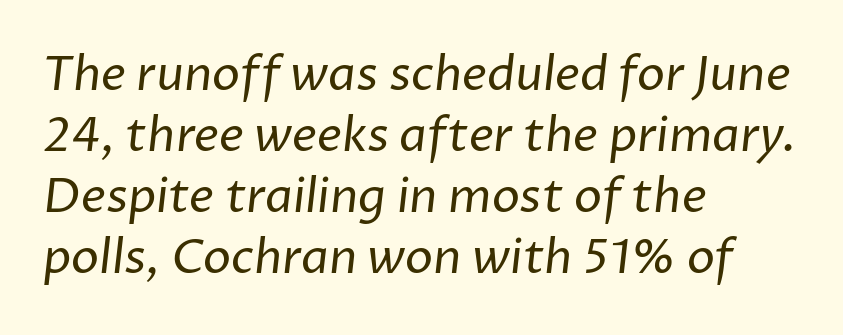
The image shows 47 px regular-weight sans-serif type; set left-aligned, normal line spacing (1.3x), normal letter spacing, not underlined; low stroke contrast and a medium x-height.
